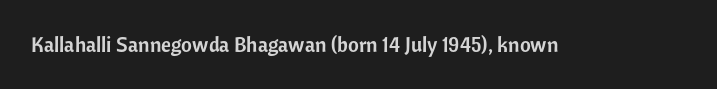
Q: Is the text italic (slanted)? A: No, it is upright.
Q: Is the text underlined? A: No.
Q: Is the spacing between letters normal or unusually wide? A: Normal.
